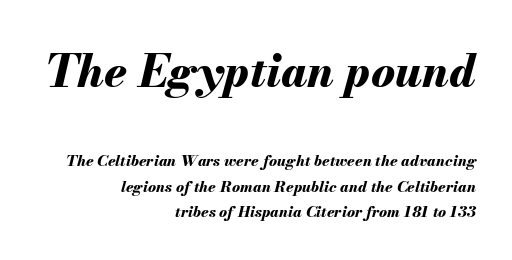
{"italic": "yes", "lean": "right", "slant_degrees": 13, "bold": "yes", "weight": "bold", "width": "normal", "stroke_contrast": "medium", "x_height": "small", "monospaced": "no", "underline": "no", "align": "right", "line_spacing_ratio": 1.71, "letter_spacing": "normal", "letter_spacing_em": 0.0, "larger_block": "first", "size_ratio": 3.0, "glyph_px": 45}
